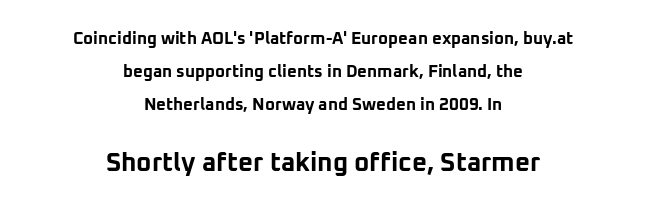
Notice how the passage keeps no hard edge, just a central spine. Unlike italic type, these characters show no tilt at all. The gap between lines stays unmarked. Set as a true bold cut, around the 700 mark.
